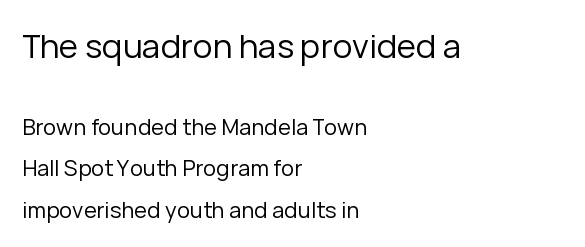
The font's upright variant was chosen for this text. Ink coverage per letter is moderate at most. Typeset ragged right — the left edge is the straight one. Bare-footed words on every line. This layout puts the oversized block above and the modest block below.
